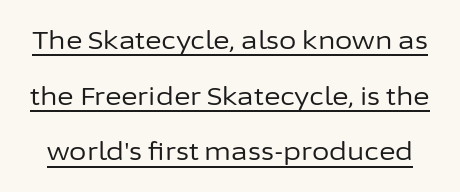
{"italic": "no", "bold": "no", "underline": "yes", "line_spacing": "loose", "line_spacing_ratio": 2.23, "letter_spacing": "normal", "letter_spacing_em": 0.0, "glyph_px": 25}
